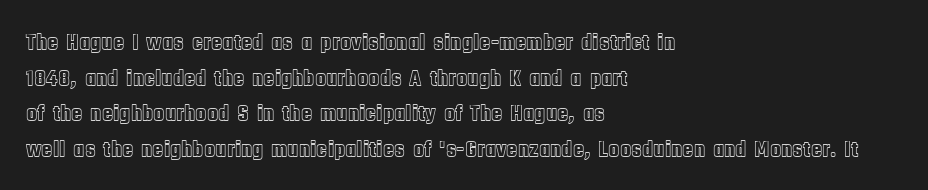
Every row of glyphs begins at an identical x-position on the left. The passage shown has conventional tracking throughout. A typesetter would mark this as roman, not italic. Letters rest on an invisible, unmarked baseline. In terms of leading, this rendering sits right in the middle.
